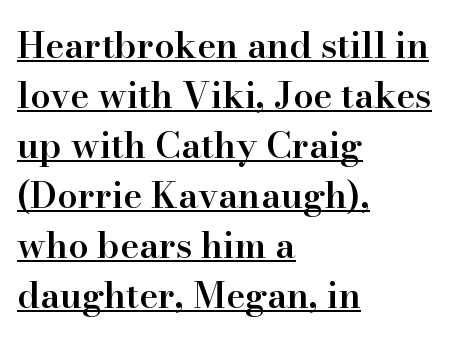
The image shows 36 px semibold serif type, upright; set left-aligned, normal line spacing (1.39x), normal letter spacing, underlined; high stroke contrast and a small x-height.
